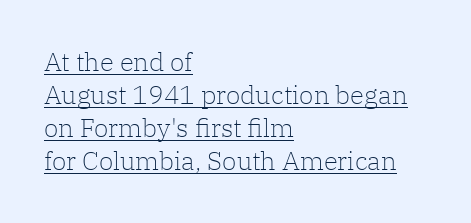
A light-to-regular cut is what we see here. Line spacing here is normal. Every row of glyphs begins at an identical x-position on the left. Unlike italic type, these characters show no tilt at all. Does extra space separate the letters? No, they use regular spacing. The glyphs are accompanied by a horizontal stroke just below them.
